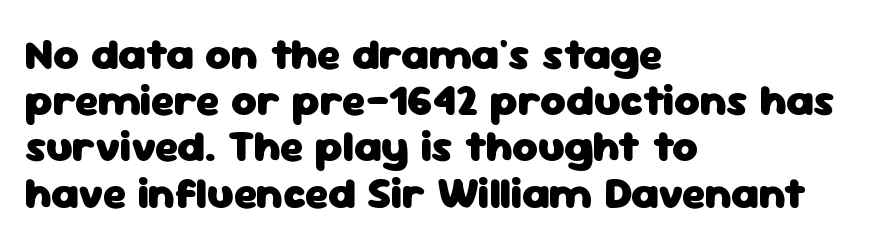
This sample uses plain, unmodified letter spacing. Spacing verdict: proportional, widths tailored to each character. The passage shown is emphatically bold. Check where the strokes stop: nothing finishes them off — pure sans.
